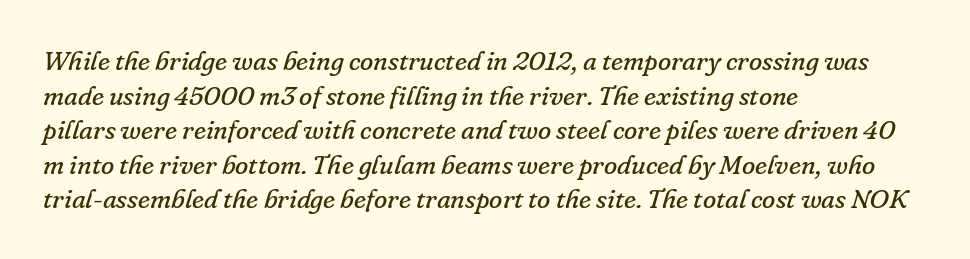
The image shows 27 px text type, italic (leaning right); set left-aligned, normal line spacing (1.28x), normal letter spacing, not underlined.
